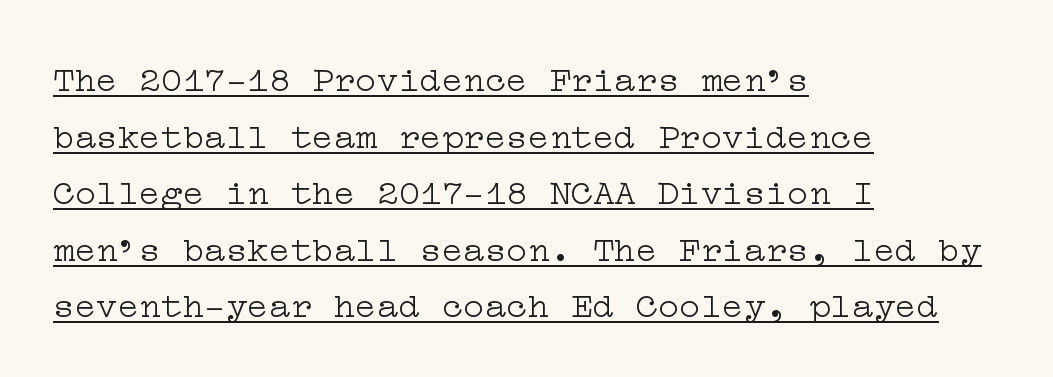
Designer's note — italics off, roman on. Line spacing here is normal. The paragraph shown leans on its left margin. Does a line run under the words? Yes, clearly. Is the letter spacing exaggerated? No — it looks like the ordinary default. A typesetter would label this face a serif.
